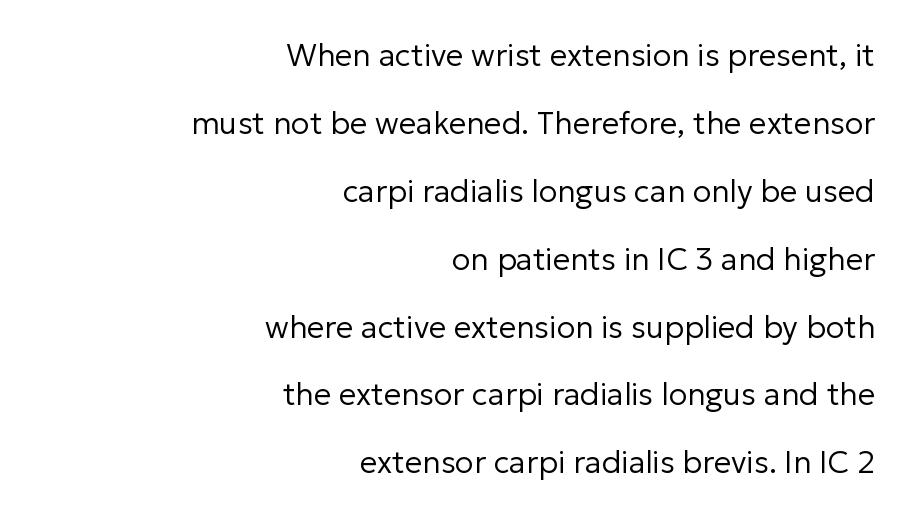
The image shows 31 px regular-weight sans-serif type, upright; set right-aligned, loose line spacing (2.19x), normal letter spacing, not underlined; low stroke contrast and a medium x-height.
